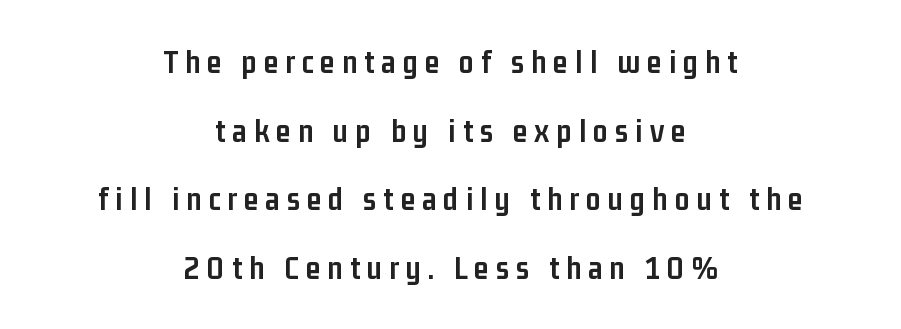
Are there feet on the stems? There aren't — it's a sans. Plain, unruled lines of type. Its strokes are broad and dark, the hallmark of bold type. Quick note: interline space is abundant. How are the letters spaced? Widely, with obvious added tracking. Here the designer chose a conventional face with non-uniform glyph widths.
